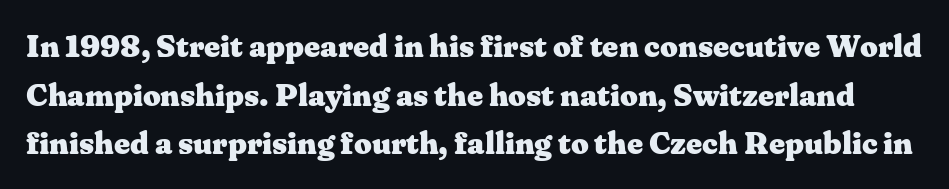
Reading down the column, the eye jumps a familiar distance to each next line. Weight check: bold — yes, fully. If you drew a line through each stem, it would be perfectly vertical. Serif or sans? Serif — the stroke terminals have little feet. You could call the tracking neutral — neither tight nor loose.
